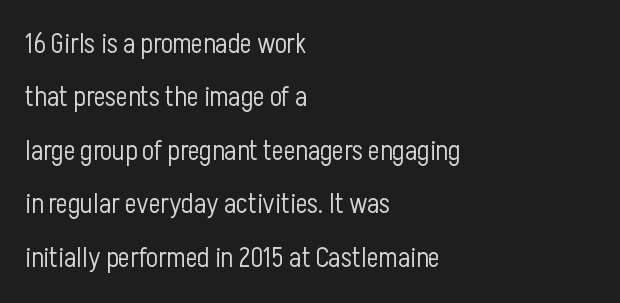
The image shows 28 px light, condensed sans-serif type, upright; set left-aligned, loose line spacing (1.91x), normal letter spacing, not underlined; low stroke contrast and a medium x-height.
